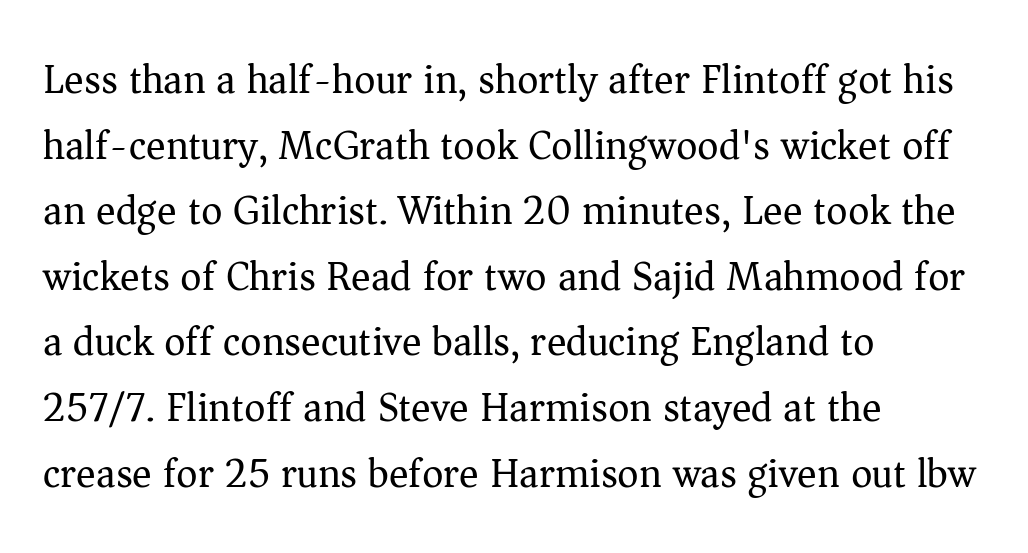
The rag falls on the right side of this text block. The glyphs are unaccompanied by any horizontal stroke below them. Are there feet on the stems? There are — it's a serif. The specimen reads as upright at a glance. The passage shown is typed in a proportional face where columns would drift.
